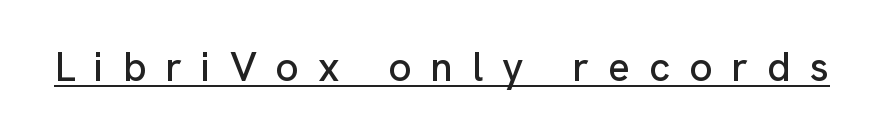
Like a heading marked for emphasis, these lines bear an underscore. A typesetter would mark this as roman, not italic. The typeface chosen for these lines omits serifs. Loose tracking; the words dissolve into strings of separated letters. Each letter keeps its own natural width here, so spacing adapts to shape.
